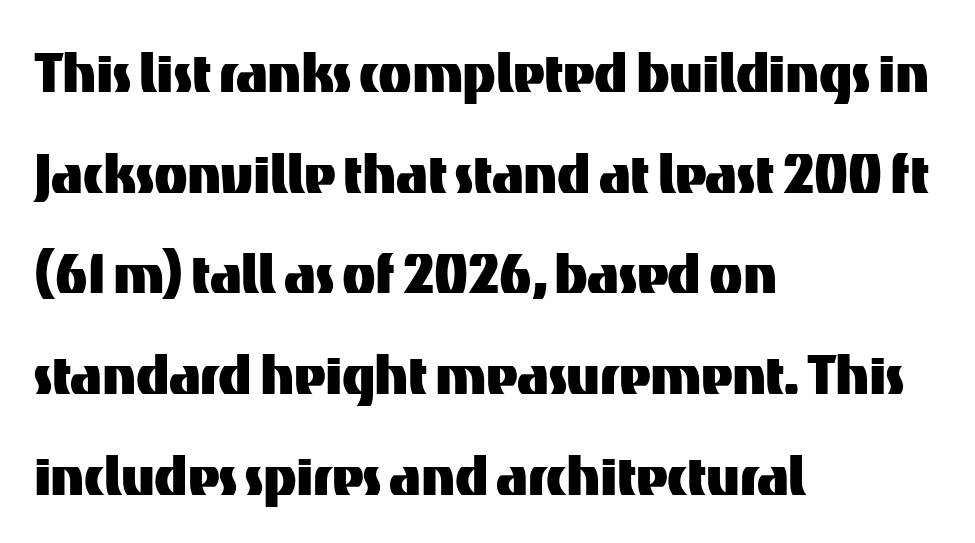
The image shows 69 px sans-serif type, upright; set left-aligned, normal line spacing (1.46x), normal letter spacing, not underlined; medium stroke contrast and a medium x-height.
